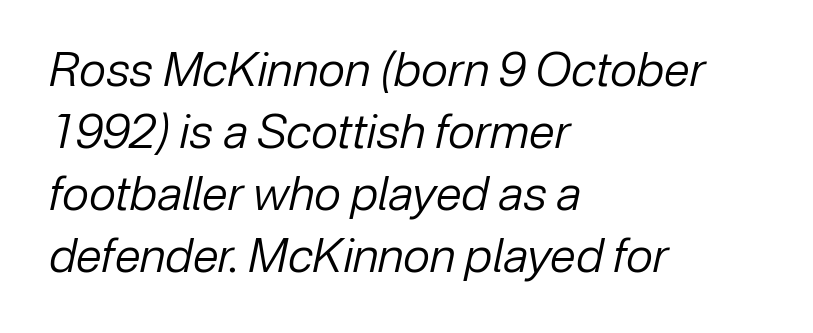
Reading down the block, your eye returns to a fixed left position each line. Vertically, the passage feels balanced, rows spaced as you'd expect. Tall strokes in this sample are angled rather than plumb. Observe the ordinary spacing: letters are neighbours, not strangers. The passage shown is typed in a proportional face where columns would drift.
